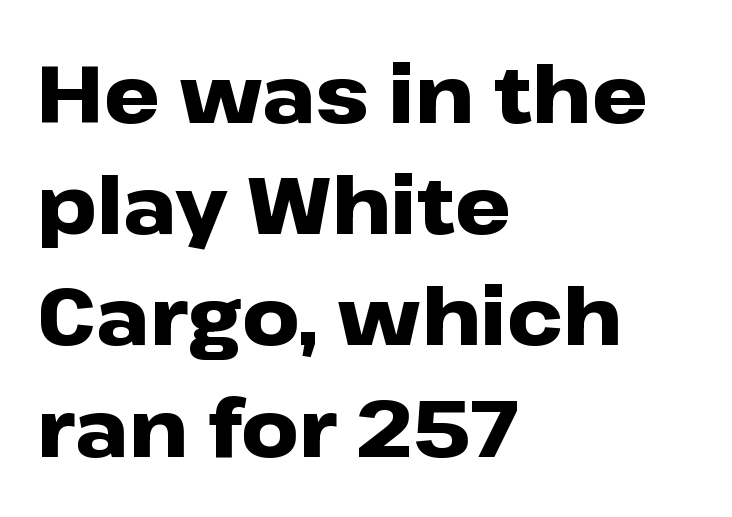
Q: Is the text bold? A: Yes.
Q: Is the text italic (slanted)? A: No, it is upright.
Q: Is the typeface a serif or a sans-serif typeface? A: Sans-serif.
Q: Is the text underlined? A: No.
Q: How is the paragraph aligned? A: Left-aligned.
Q: Is the spacing between letters normal or unusually wide? A: Normal.
Q: Is the spacing between lines tight, normal or loose? A: Normal.
Q: Width (condensed, normal, or wide)? A: Wide.
Q: Stroke contrast? A: Low.
Q: x-height? A: Medium.
Q: Monospaced? A: No.
